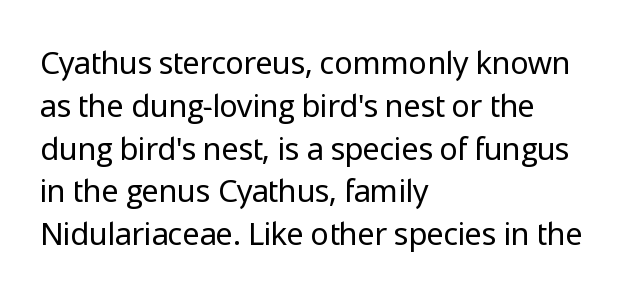
{"serif": "no", "italic": "no", "bold": "no", "weight": "regular", "width": "normal", "stroke_contrast": "low", "x_height": "medium", "monospaced": "no", "underline": "no", "align": "left", "line_spacing": "normal", "line_spacing_ratio": 1.38, "letter_spacing": "normal", "letter_spacing_em": 0.0, "glyph_px": 31}
